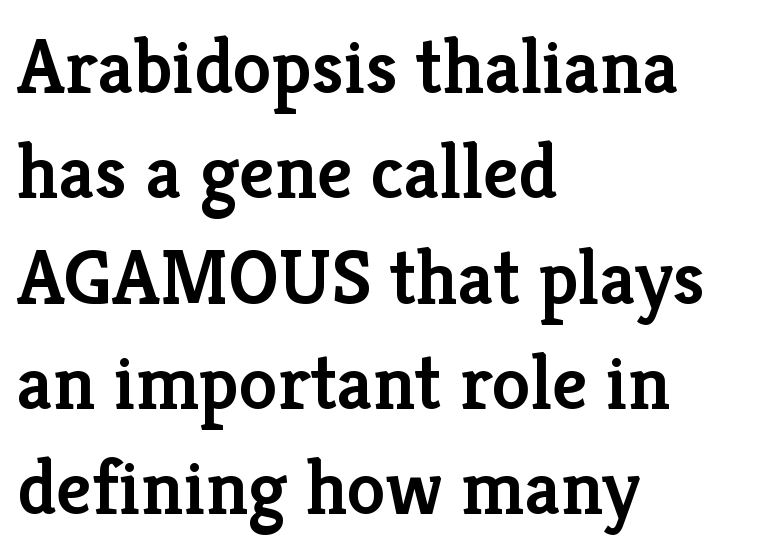
{"serif": "yes", "italic": "no", "bold": "semi", "weight": "semibold", "width": "normal", "stroke_contrast": "low", "x_height": "medium", "monospaced": "no", "underline": "no", "align": "left", "line_spacing": "normal", "line_spacing_ratio": 1.35, "letter_spacing": "normal", "letter_spacing_em": 0.0, "glyph_px": 78}
